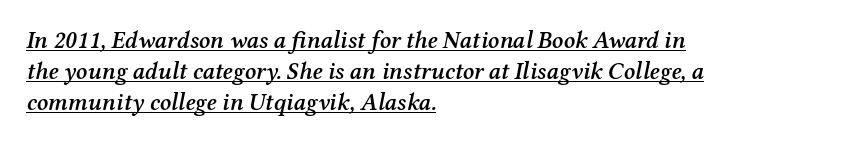
The typesetting leans somewhat heavy: a semibold. In terms of leading, this rendering sits right in the middle. A typesetter would call this zero additional tracking. Check the space under the baseline: a stroke is drawn there.
